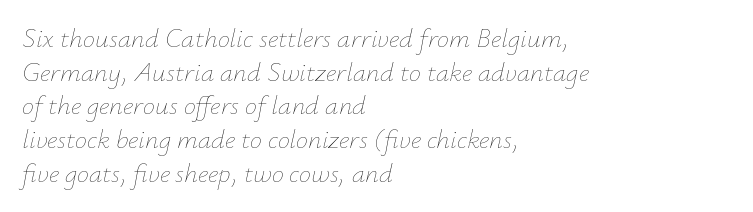
Q: Is the text bold? A: No.
Q: Is the text italic (slanted)? A: Yes, it leans right by about 12 degrees.
Q: Is the text underlined? A: No.
Q: How is the paragraph aligned? A: Left-aligned.
Q: Is the spacing between letters normal or unusually wide? A: Normal.
Q: Is the spacing between lines tight, normal or loose? A: Normal.
